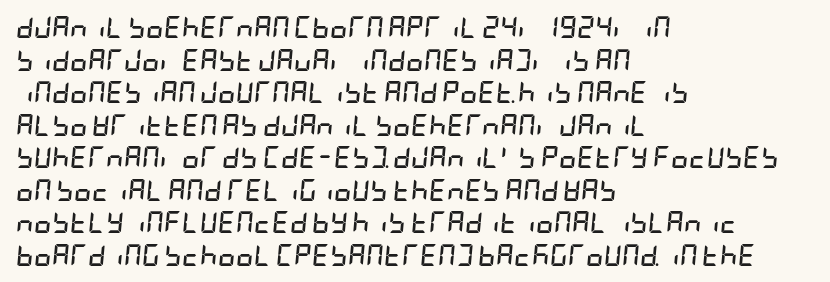
The image shows 22 px bold type, italic (leaning right); set left-aligned, normal line spacing (1.48x), normal letter spacing, not underlined.
